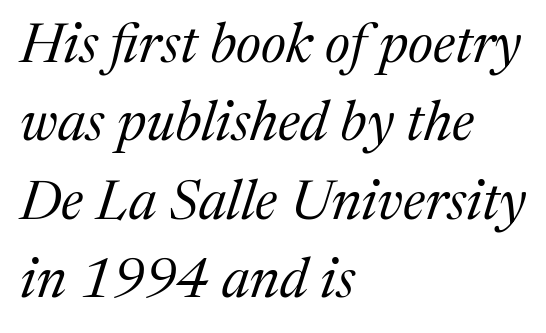
{"serif": "yes", "italic": "yes", "lean": "right", "slant_degrees": 17, "bold": "no", "weight": "regular", "width": "normal", "stroke_contrast": "medium", "x_height": "medium", "monospaced": "no", "underline": "no", "align": "left", "line_spacing": "normal", "line_spacing_ratio": 1.4, "letter_spacing": "normal", "letter_spacing_em": 0.0, "glyph_px": 56}
